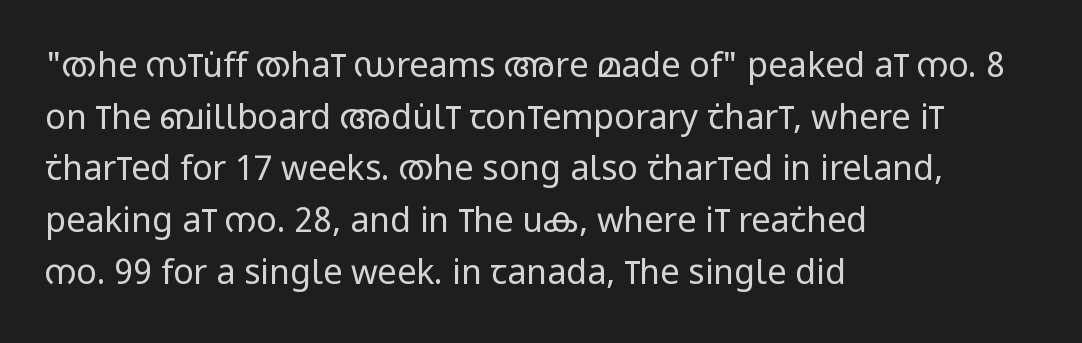
The image shows 34 px regular-weight, condensed sans-serif type, upright; set left-aligned, normal line spacing (1.52x), normal letter spacing, not underlined; low stroke contrast and a large x-height.
